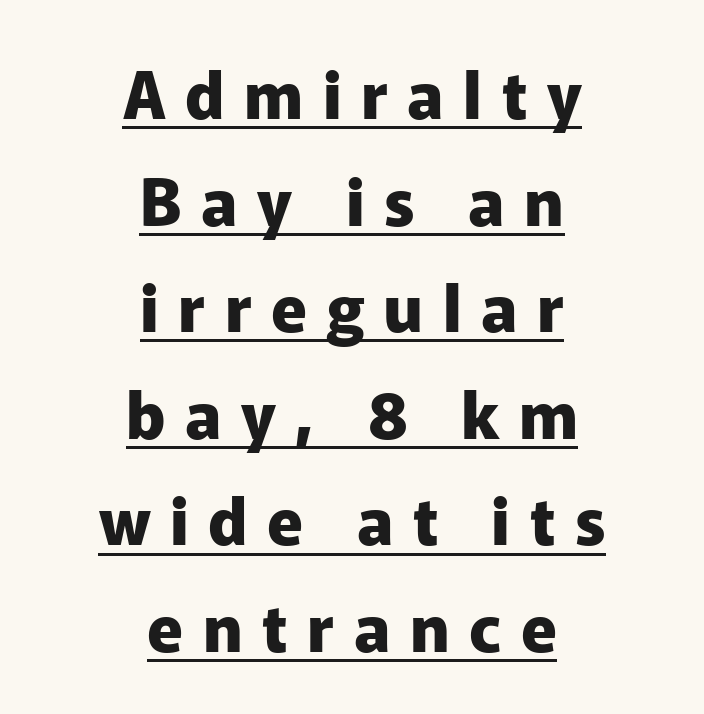
These lines are composed in type without serifs. The compositor balanced each line on the midline. How would I describe the line gaps? Plain and ordinary. Caption: expanded tracking, letters set apart.
